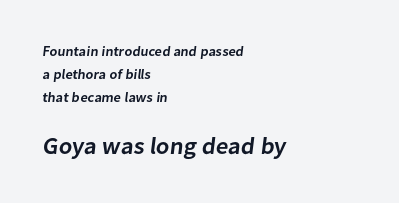
Q: Is the text bold? A: Semi-bold.
Q: Is the text underlined? A: No.
Q: How is the paragraph aligned? A: Left-aligned.
Q: Is the spacing between letters normal or unusually wide? A: Normal.
Q: Is the spacing between lines tight, normal or loose? A: Normal.
Q: Which block of text is set in a larger size, the first (top) or the second (bottom)? A: The second (bottom) one.
